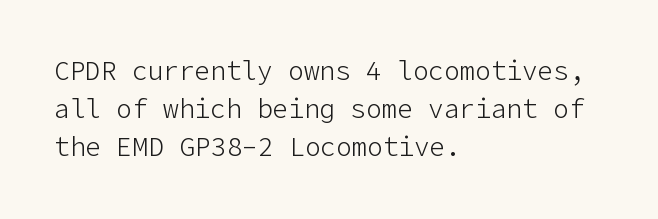
The image shows 26 px text type, upright; set left-aligned, normal line spacing (1.47x), normal letter spacing, not underlined.
